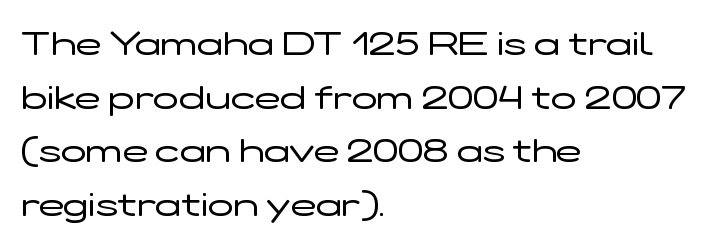
{"serif": "no", "italic": "no", "bold": "no", "weight": "regular", "width": "wide", "stroke_contrast": "low", "x_height": "medium", "monospaced": "no", "underline": "no", "align": "left", "line_spacing": "normal", "line_spacing_ratio": 1.58, "letter_spacing": "normal", "letter_spacing_em": 0.0, "glyph_px": 34}
